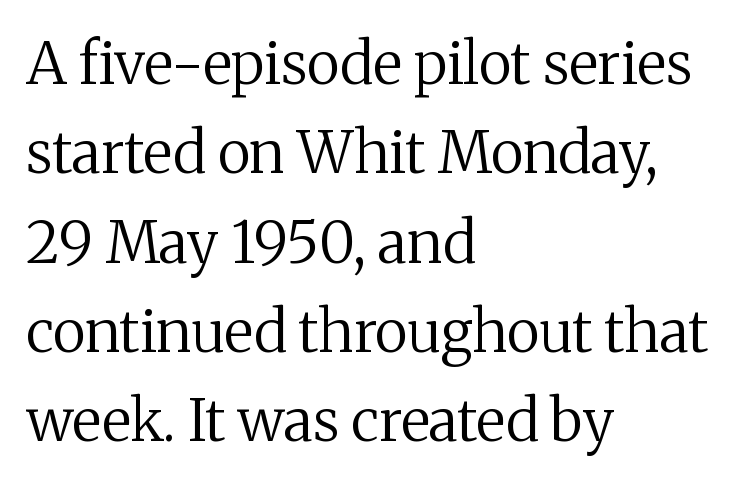
{"serif": "yes", "italic": "no", "bold": "no", "weight": "regular", "width": "normal", "stroke_contrast": "medium", "x_height": "medium", "monospaced": "no", "underline": "no", "align": "left", "line_spacing": "normal", "line_spacing_ratio": 1.54, "letter_spacing": "normal", "letter_spacing_em": 0.0, "glyph_px": 58}
